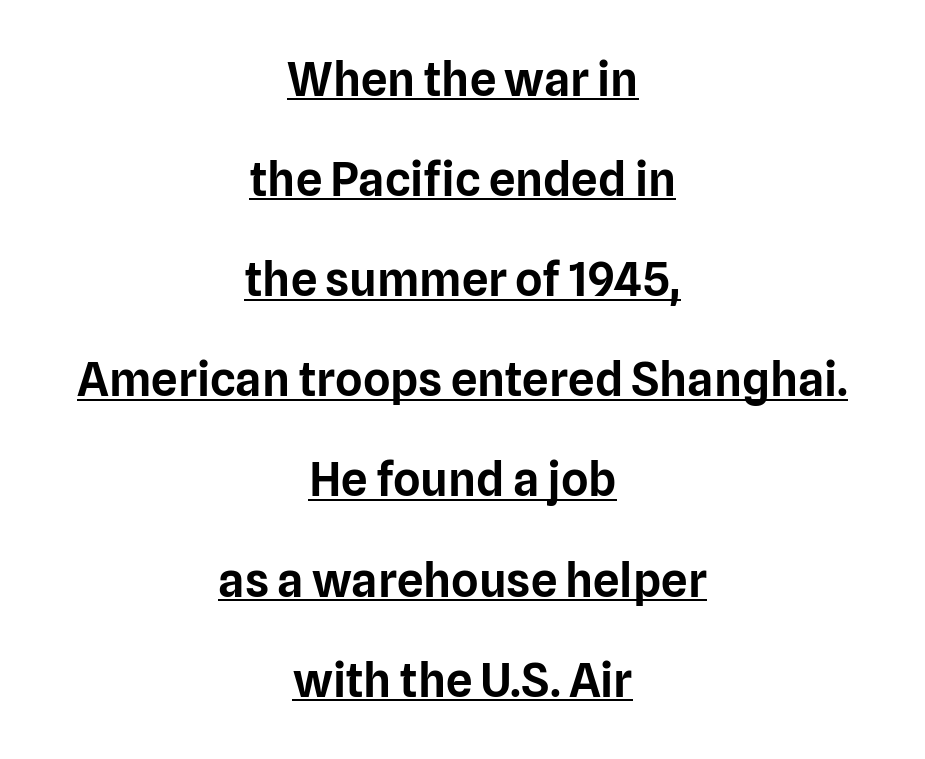
Q: Is the text italic (slanted)? A: No, it is upright.
Q: Is the typeface a serif or a sans-serif typeface? A: Sans-serif.
Q: Is the text underlined? A: Yes.
Q: How is the paragraph aligned? A: Centered.
Q: Is the spacing between letters normal or unusually wide? A: Normal.
Q: Is the spacing between lines tight, normal or loose? A: Loose.
Q: Width (condensed, normal, or wide)? A: Normal.
Q: Stroke contrast? A: Low.
Q: x-height? A: Medium.
Q: Monospaced? A: No.
